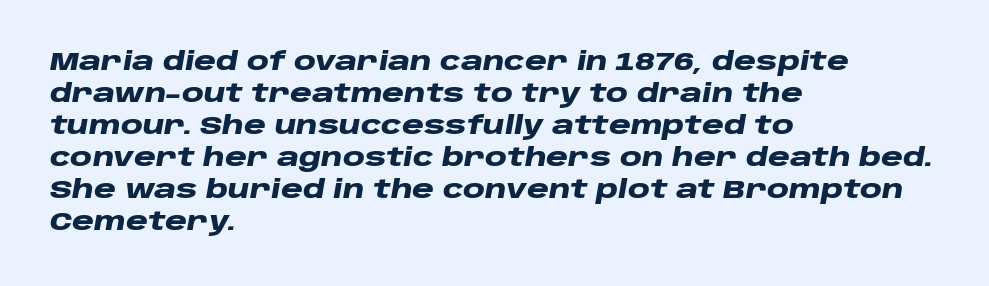
Q: Is the text bold? A: Yes.
Q: Is the text italic (slanted)? A: Yes, it leans right by about 10 degrees.
Q: Is the text underlined? A: No.
Q: How is the paragraph aligned? A: Left-aligned.
Q: Is the spacing between letters normal or unusually wide? A: Normal.
Q: Is the spacing between lines tight, normal or loose? A: Normal.
